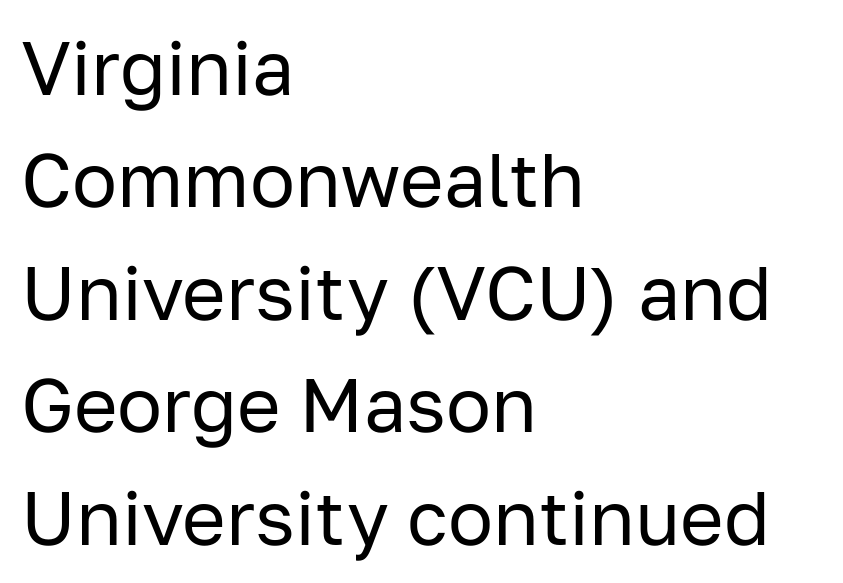
Grotesque or geometric, the face here clearly has no serifs. Vertically, the passage feels balanced, rows spaced as you'd expect. Each letter keeps its own natural width here, so spacing adapts to shape. Layout note: lines flush left. The letterforms sit shoulder to shoulder at normal distance. Glance below the letters and you will spot only blank space.
